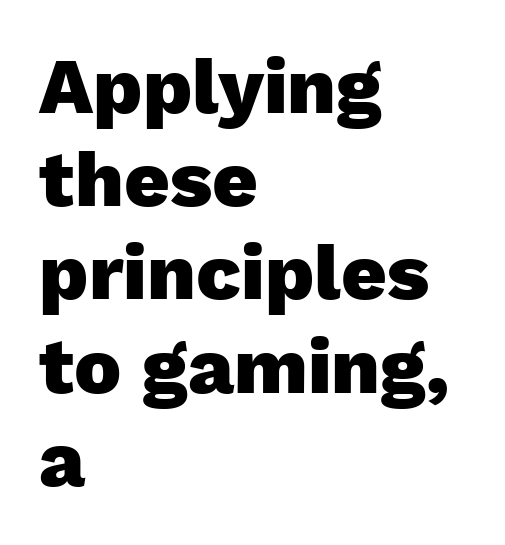
A classic flush-left, rag-right setting is used for this passage. Between one letter and the next there's only the usual sliver of space. Anything drawn beneath the words? Only blank space. These lines are rendered in a variable-pitch font. Characters remain perfectly vertical along every line. The text was rendered using a sans face with plain stroke endings.
